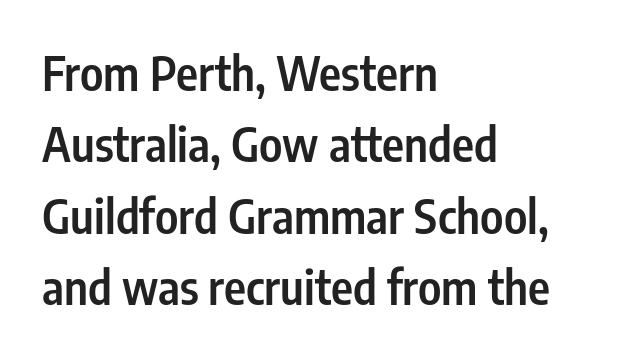
As a designer I'd log this as weight 600, semibold. The rendering anchors every line to the left-hand side. The gaps between neighbouring characters are ordinary and unremarkable. The passage shown is typed in a proportional face where columns would drift. A bare baseline throughout the passage. Students, observe: this is what conventionally led text looks like.
